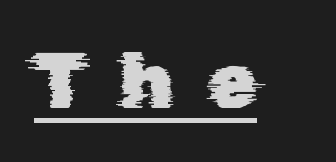
Does the type have serifs? No, each stem ends abruptly. These lines are rendered in a variable-pitch font. Check the space under the baseline: a stroke is drawn there. The passage shown has open, widely tracked lettering throughout.
